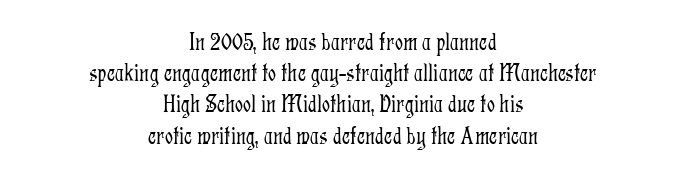
Nothing heavy about these letters — not bold at all. A bare baseline throughout the passage. This block has exactly the height ordinary leading produces. The lettering holds an erect, upright posture throughout. This sample is center-justified, so both line endings float freely.
